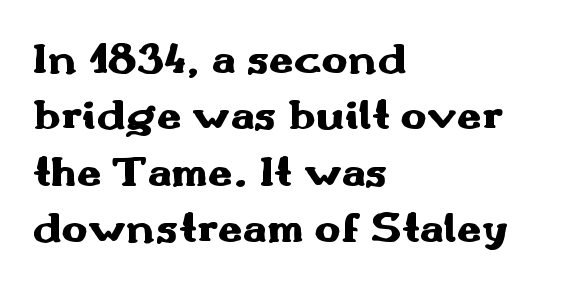
{"serif": "no", "italic": "no", "bold": "yes", "weight": "heavy", "width": "wide", "stroke_contrast": "medium", "x_height": "small", "monospaced": "no", "underline": "no", "align": "left", "line_spacing": "normal", "line_spacing_ratio": 1.28, "letter_spacing": "normal", "letter_spacing_em": 0.0, "glyph_px": 44}
